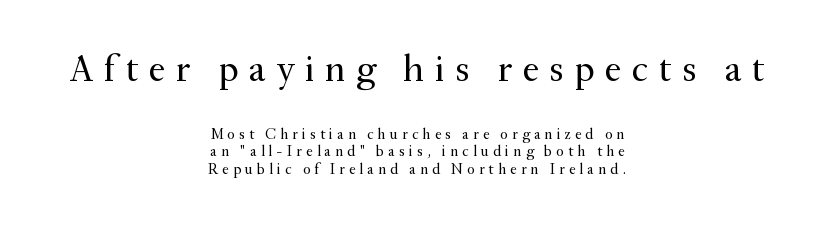
{"serif": "yes", "italic": "no", "bold": "no", "weight": "regular", "width": "normal", "stroke_contrast": "medium", "x_height": "small", "monospaced": "no", "underline": "no", "align": "center", "line_spacing_ratio": 1.17, "letter_spacing": "wide", "letter_spacing_em": 0.27, "larger_block": "first", "size_ratio": 2.53, "glyph_px": 38}
